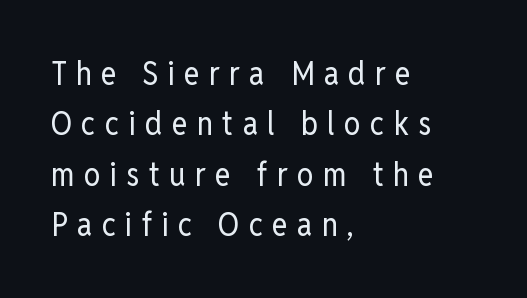
Q: Is the text bold? A: No.
Q: Is the text italic (slanted)? A: No, it is upright.
Q: Is the typeface a serif or a sans-serif typeface? A: Sans-serif.
Q: Is the text underlined? A: No.
Q: How is the paragraph aligned? A: Left-aligned.
Q: Is the spacing between letters normal or unusually wide? A: Unusually wide.
Q: Is the spacing between lines tight, normal or loose? A: Normal.
Q: Width (condensed, normal, or wide)? A: Condensed.
Q: Stroke contrast? A: Low.
Q: x-height? A: Medium.
Q: Monospaced? A: No.
